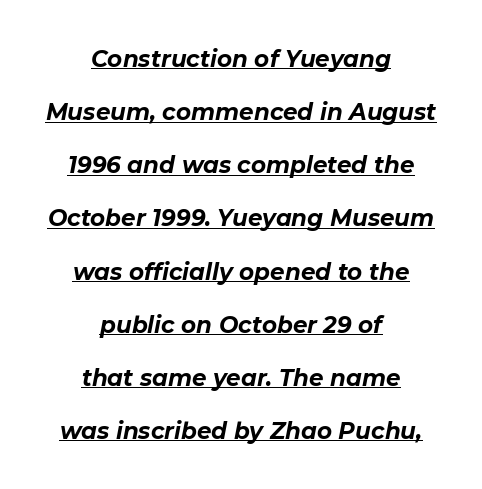
The image shows 23 px bold type, italic (leaning right); set centered, loose line spacing (2.31x), normal letter spacing, underlined.
